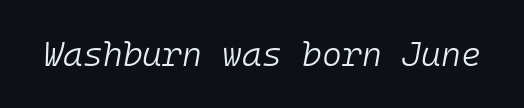
Default kerning and tracking; the words read as compact shapes. Weight class: somewhere from thin through regular. Does the lettering tilt? It does — this is italic. Descenders are the only things crossing below the line. Each letter, wide or thin by design, is forced into the same width here.
